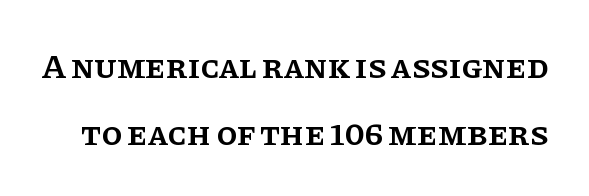
The image shows 34 px semibold serif type, upright; set loose line spacing (1.97x), normal letter spacing, not underlined; low stroke contrast and a large x-height.
